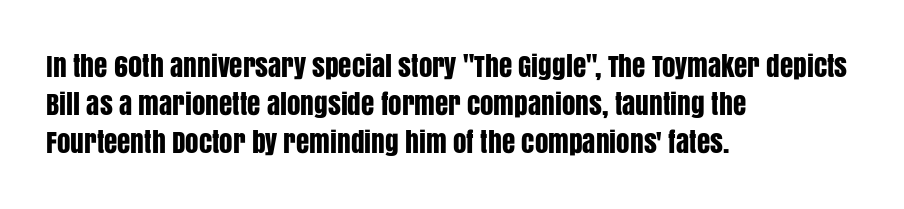
Every stem runs plumb, perpendicular to the baseline. No extra tracking has been applied to these lines. Students, observe: this is what conventionally led text looks like. The rendering anchors every line to the left-hand side. Just letters on the line, the space beneath them empty.
